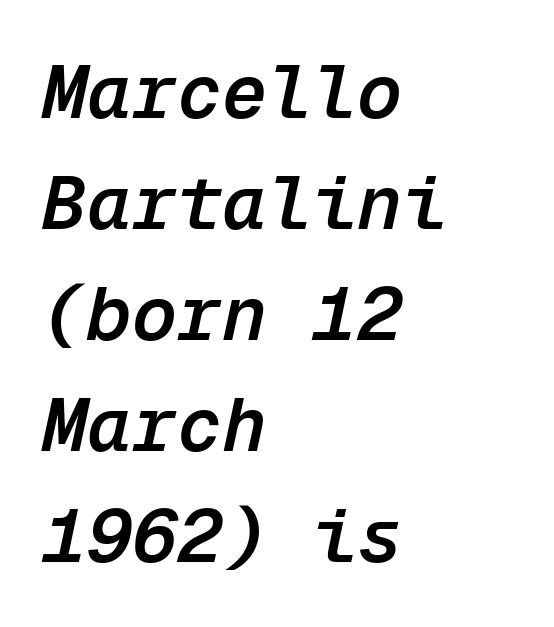
The image shows 75 px semibold type, italic (leaning right), monospaced; set left-aligned, normal line spacing (1.48x), normal letter spacing, not underlined; low stroke contrast and a medium x-height.
